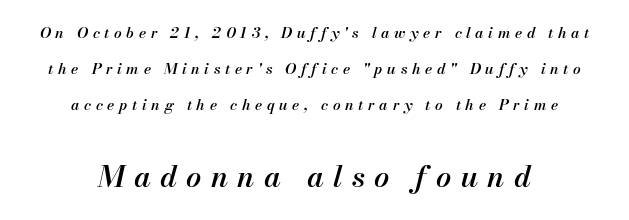
The image shows 30 px semibold type, italic (leaning right); set centered, loose line spacing (2.39x), unusually wide letter spacing (+0.31 em), not underlined; the second (bottom) block is 2.0x larger; medium stroke contrast and a small x-height.
